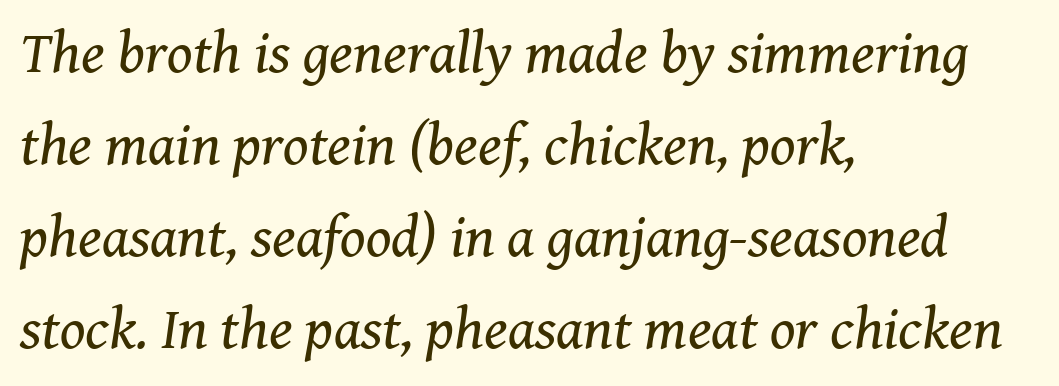
{"serif": "yes", "italic": "yes", "lean": "right", "slant_degrees": 8, "bold": "no", "weight": "regular", "width": "normal", "stroke_contrast": "medium", "x_height": "medium", "monospaced": "no", "underline": "no", "align": "left", "line_spacing": "normal", "line_spacing_ratio": 1.56, "letter_spacing": "normal", "letter_spacing_em": 0.0, "glyph_px": 59}
